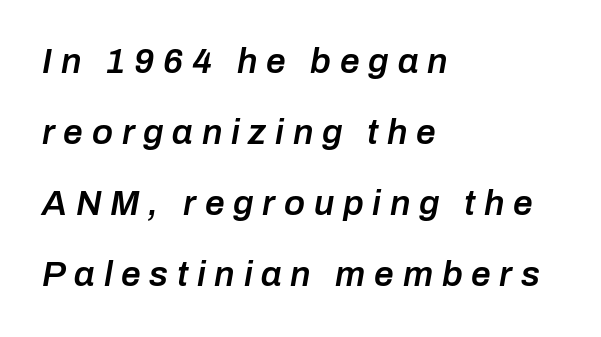
The image shows 35 px semibold type, italic (leaning right); set left-aligned, loose line spacing (2.03x), unusually wide letter spacing (+0.25 em), not underlined; low stroke contrast and a medium x-height.
